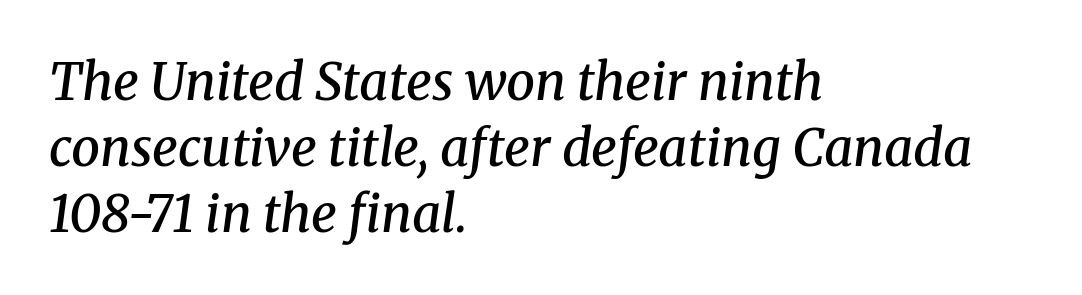
Q: Is the text bold? A: Semi-bold.
Q: Is the text italic (slanted)? A: Yes, it leans right by about 8 degrees.
Q: Is the typeface a serif or a sans-serif typeface? A: Serif.
Q: Is the text underlined? A: No.
Q: How is the paragraph aligned? A: Left-aligned.
Q: Is the spacing between letters normal or unusually wide? A: Normal.
Q: Is the spacing between lines tight, normal or loose? A: Normal.
Q: Width (condensed, normal, or wide)? A: Normal.
Q: Stroke contrast? A: Medium.
Q: x-height? A: Medium.
Q: Monospaced? A: No.
